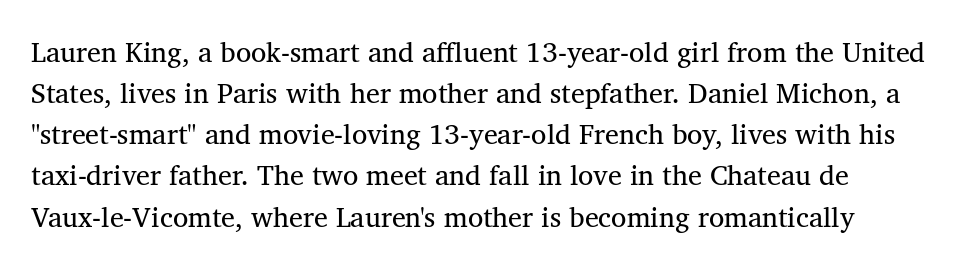
The image shows 28 px regular-weight serif type, upright; set normal line spacing (1.47x), normal letter spacing, not underlined; medium stroke contrast and a medium x-height.
